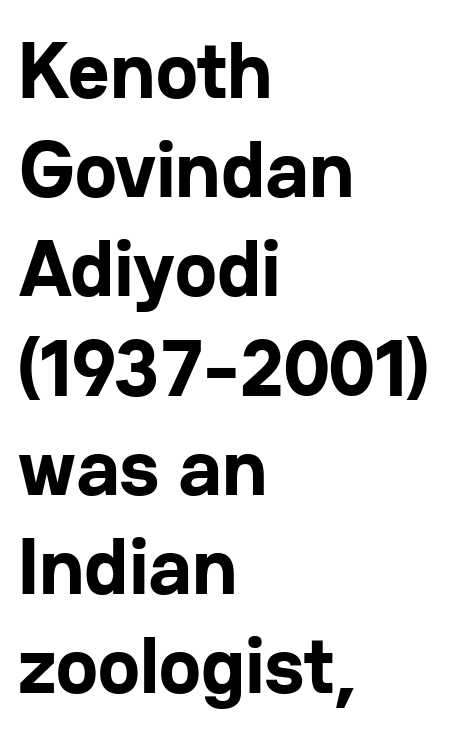
{"serif": "no", "italic": "no", "bold": "yes", "weight": "bold", "width": "normal", "stroke_contrast": "low", "x_height": "medium", "monospaced": "no", "underline": "no", "align": "left", "line_spacing_ratio": 1.24, "letter_spacing": "normal", "letter_spacing_em": 0.0, "glyph_px": 80}
